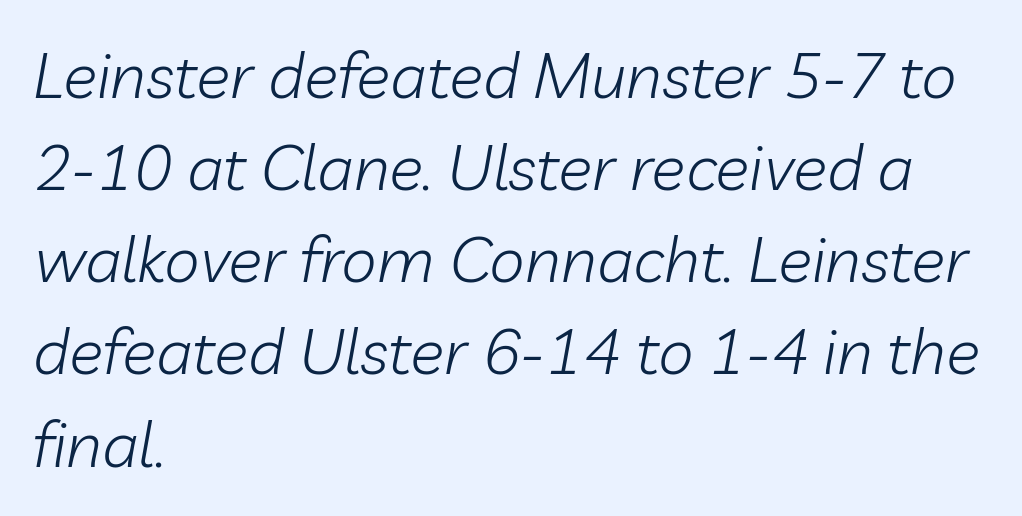
The image shows 64 px light type, italic (leaning right); set left-aligned, normal line spacing (1.44x), normal letter spacing, not underlined; low stroke contrast and a medium x-height.
